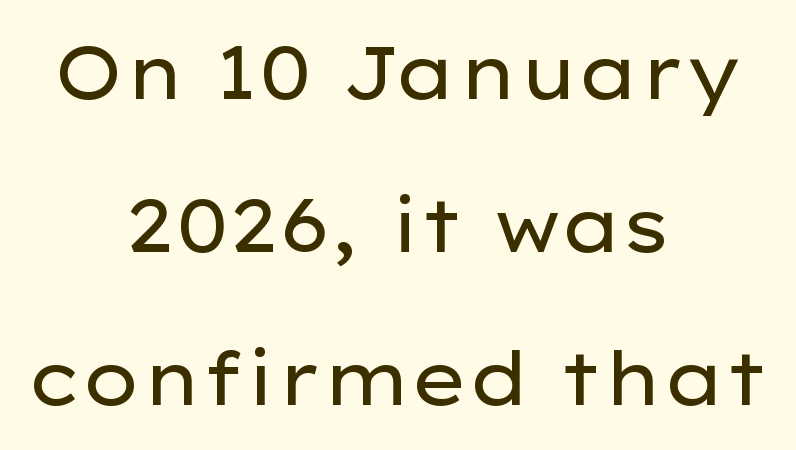
The image shows 74 px regular-weight, wide sans-serif type, upright; set centered, loose line spacing (2.07x), normal letter spacing, not underlined; low stroke contrast and a medium x-height.
